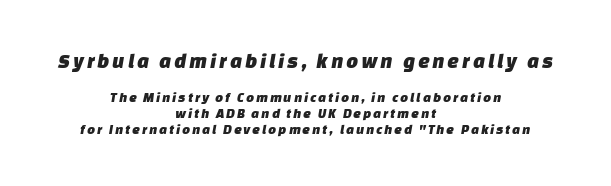
{"underline": "no", "align": "center", "line_spacing": "tight", "line_spacing_ratio": 1.12, "larger_block": "first", "size_ratio": 1.5, "glyph_px": 21}
